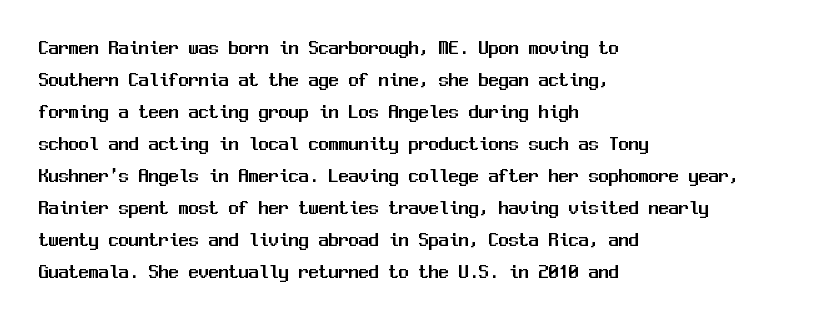
The image shows 20 px text type, upright; set left-aligned, normal line spacing (1.6x), normal letter spacing, not underlined.
